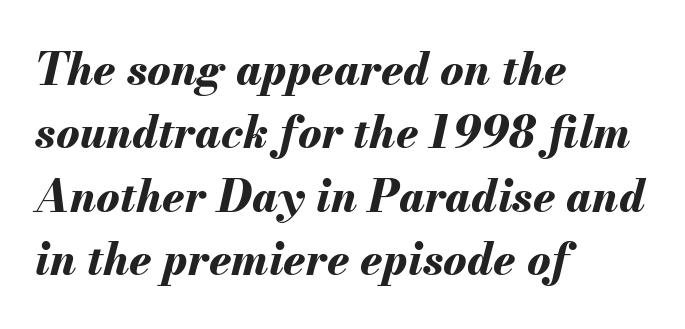
{"italic": "yes", "lean": "right", "slant_degrees": 13, "bold": "yes", "weight": "bold", "width": "normal", "stroke_contrast": "medium", "x_height": "small", "monospaced": "no", "underline": "no", "align": "left", "line_spacing": "normal", "line_spacing_ratio": 1.44, "letter_spacing": "normal", "letter_spacing_em": 0.0, "glyph_px": 44}
